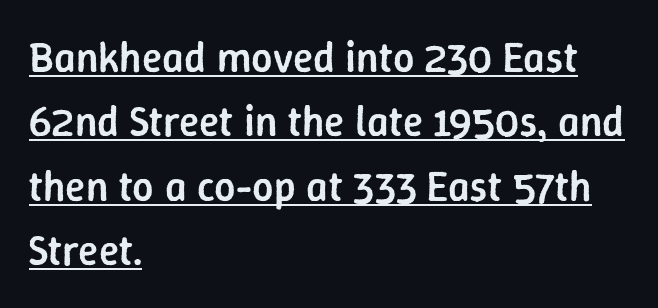
The image shows 42 px semibold sans-serif type, upright; set left-aligned, normal line spacing (1.53x), normal letter spacing, underlined; low stroke contrast and a medium x-height.
